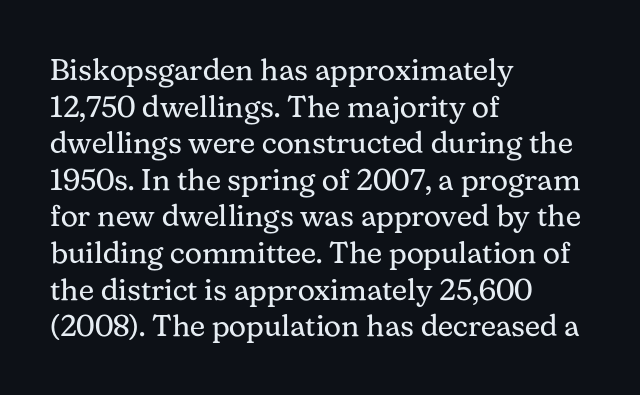
Q: Is the text bold? A: No.
Q: Is the text italic (slanted)? A: No, it is upright.
Q: Is the typeface a serif or a sans-serif typeface? A: Serif.
Q: Is the text underlined? A: No.
Q: How is the paragraph aligned? A: Left-aligned.
Q: Is the spacing between letters normal or unusually wide? A: Normal.
Q: Width (condensed, normal, or wide)? A: Normal.
Q: Stroke contrast? A: Medium.
Q: x-height? A: Medium.
Q: Monospaced? A: No.
